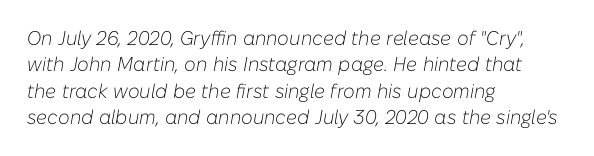
The image shows 20 px text type, italic (leaning right); set left-aligned, normal line spacing (1.32x), normal letter spacing, not underlined.
